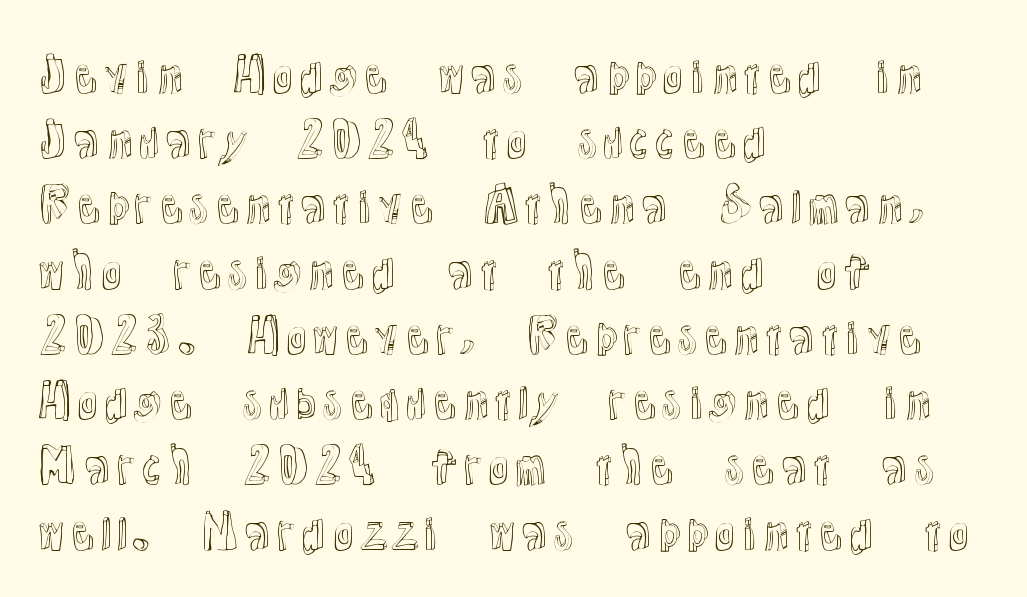
{"italic": "no", "width": "normal", "x_height": "medium", "monospaced": "no", "underline": "no", "align": "left", "line_spacing": "normal", "line_spacing_ratio": 1.45, "letter_spacing": "normal", "letter_spacing_em": 0.0, "glyph_px": 45}
